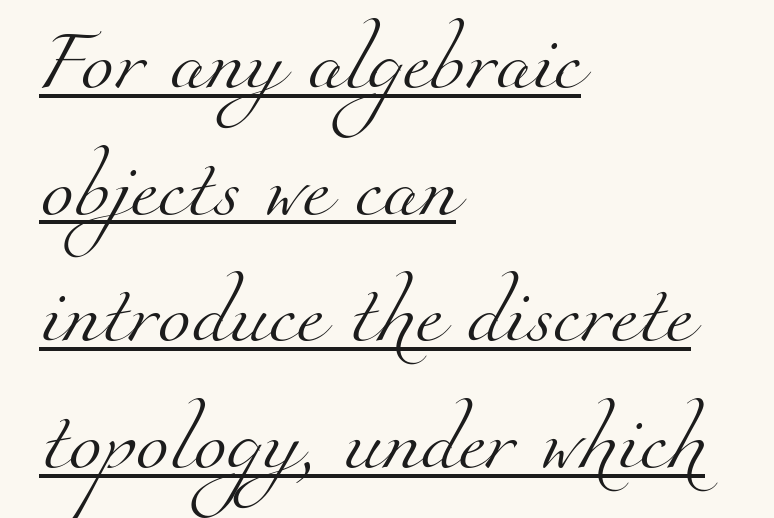
The image shows 60 px light serif type; set left-aligned, loose line spacing (2.11x), normal letter spacing, underlined; medium stroke contrast and a small x-height.
